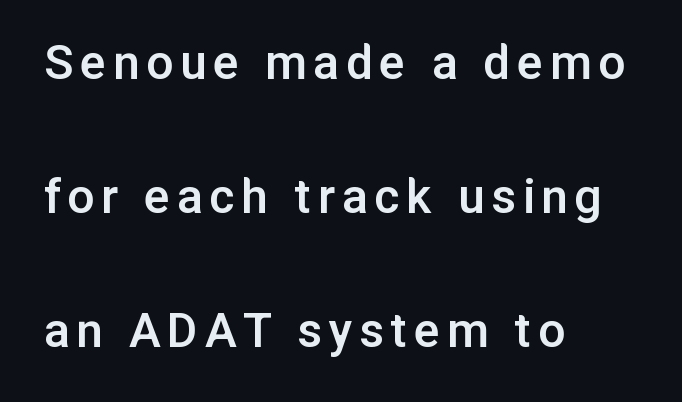
Q: Is the text bold? A: Semi-bold.
Q: Is the text italic (slanted)? A: No, it is upright.
Q: Is the typeface a serif or a sans-serif typeface? A: Sans-serif.
Q: Is the text underlined? A: No.
Q: How is the paragraph aligned? A: Left-aligned.
Q: Is the spacing between lines tight, normal or loose? A: Loose.
Q: Width (condensed, normal, or wide)? A: Normal.
Q: Stroke contrast? A: Low.
Q: x-height? A: Medium.
Q: Monospaced? A: No.
